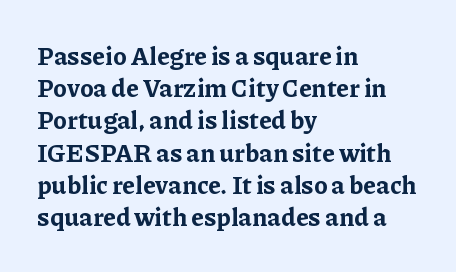
{"italic": "no", "bold": "yes", "underline": "no", "align": "left", "line_spacing": "normal", "line_spacing_ratio": 1.29, "letter_spacing": "normal", "letter_spacing_em": 0.0, "glyph_px": 25}
